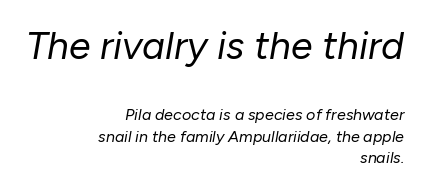
The image shows 39 px regular-weight type, italic (leaning right); set right-aligned, normal line spacing (1.34x), normal letter spacing, not underlined; the first (top) block is 2.44x larger; low stroke contrast and a medium x-height.
